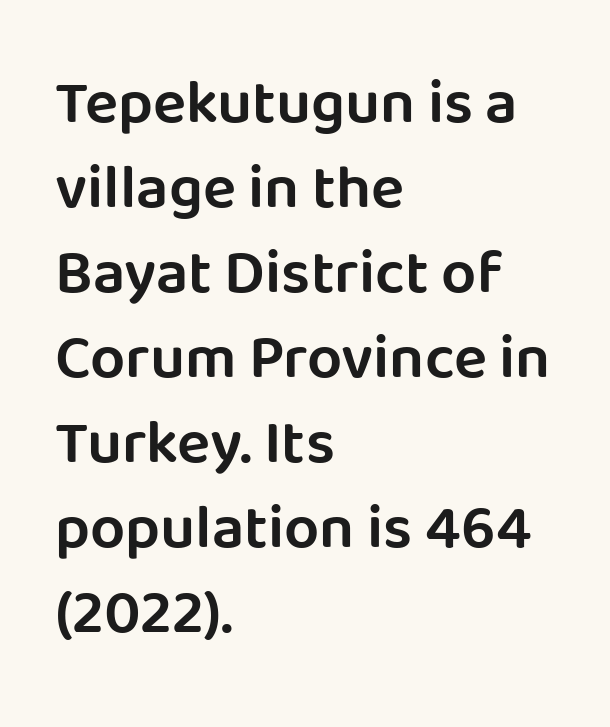
Q: Is the text bold? A: Semi-bold.
Q: Is the text italic (slanted)? A: No, it is upright.
Q: Is the typeface a serif or a sans-serif typeface? A: Sans-serif.
Q: Is the text underlined? A: No.
Q: How is the paragraph aligned? A: Left-aligned.
Q: Is the spacing between letters normal or unusually wide? A: Normal.
Q: Is the spacing between lines tight, normal or loose? A: Normal.
Q: Width (condensed, normal, or wide)? A: Normal.
Q: Stroke contrast? A: Low.
Q: x-height? A: Large.
Q: Monospaced? A: No.
